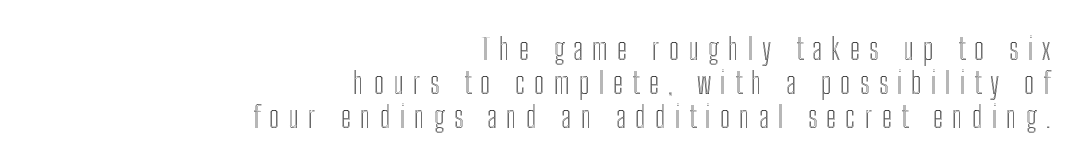
The image shows 29 px condensed type, upright; set right-aligned, line spacing 1.18x, unusually wide letter spacing (+0.32 em), not underlined; a medium x-height.
